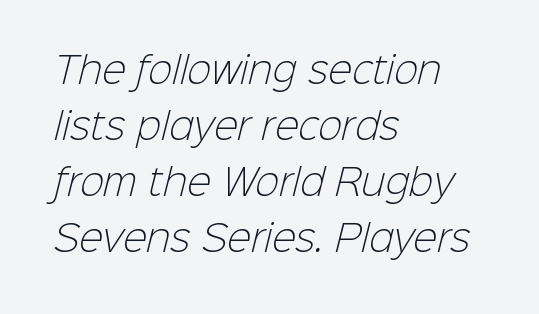
{"serif": "no", "bold": "no", "weight": "light", "width": "normal", "stroke_contrast": "low", "x_height": "medium", "monospaced": "no", "underline": "no", "align": "left", "line_spacing": "normal", "line_spacing_ratio": 1.56, "letter_spacing": "normal", "letter_spacing_em": 0.0, "glyph_px": 36}
